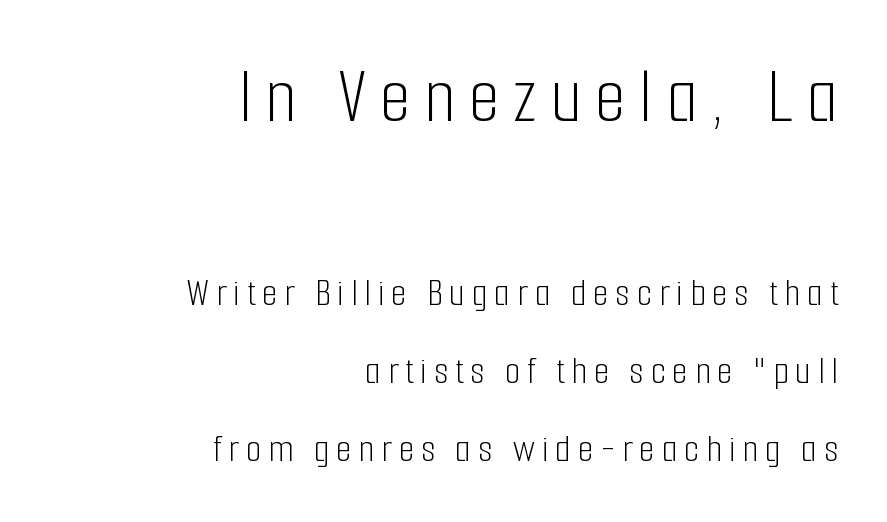
{"serif": "no", "italic": "no", "bold": "no", "weight": "light", "width": "condensed", "stroke_contrast": "low", "x_height": "medium", "monospaced": "no", "underline": "no", "align": "right", "line_spacing": "loose", "line_spacing_ratio": 1.95, "larger_block": "first", "size_ratio": 2.0, "glyph_px": 80}
